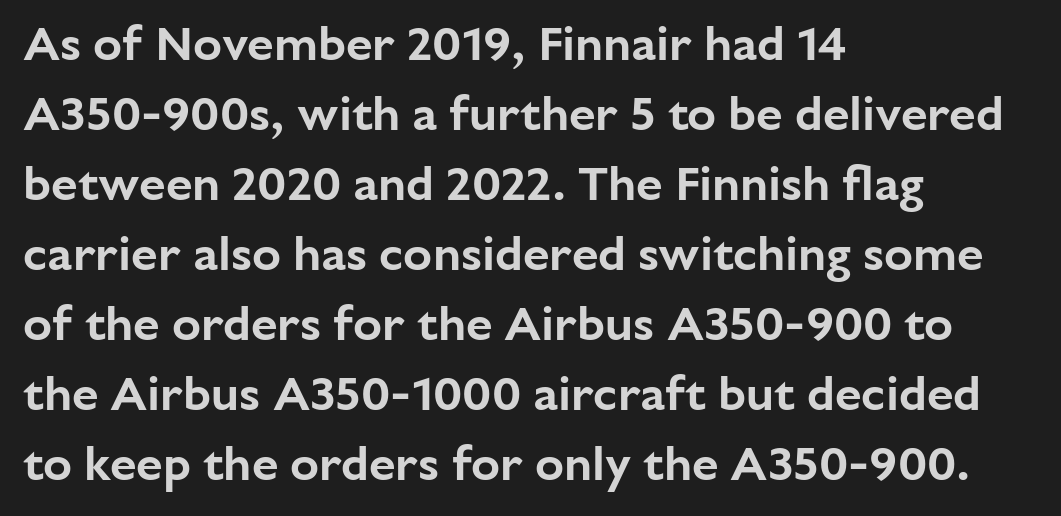
Q: Is the text italic (slanted)? A: No, it is upright.
Q: Is the typeface a serif or a sans-serif typeface? A: Sans-serif.
Q: Is the text underlined? A: No.
Q: How is the paragraph aligned? A: Left-aligned.
Q: Is the spacing between letters normal or unusually wide? A: Normal.
Q: Is the spacing between lines tight, normal or loose? A: Normal.
Q: Width (condensed, normal, or wide)? A: Normal.
Q: Stroke contrast? A: Low.
Q: x-height? A: Medium.
Q: Monospaced? A: No.
